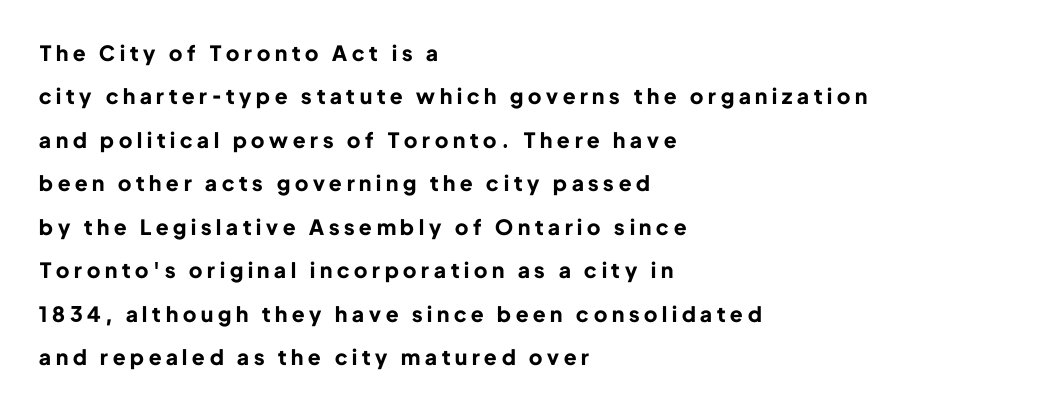
{"italic": "no", "bold": "yes", "underline": "no", "align": "left", "line_spacing": "loose", "line_spacing_ratio": 2.07, "letter_spacing": "wide", "letter_spacing_em": 0.23, "glyph_px": 21}
